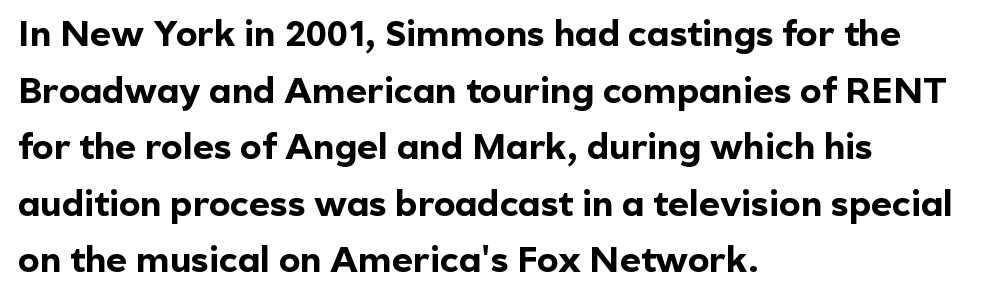
The image shows 36 px bold sans-serif type, upright; set left-aligned, normal line spacing (1.57x), normal letter spacing, not underlined; a medium x-height.
